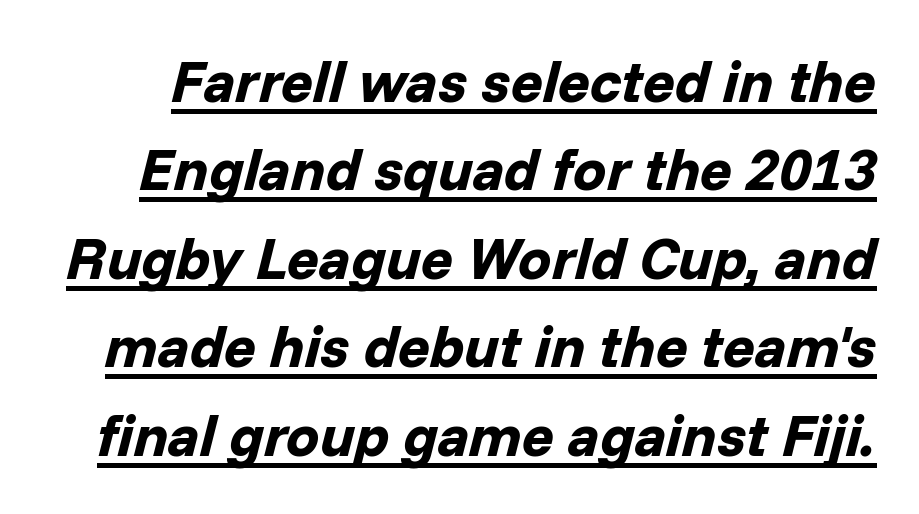
Q: Is the text bold? A: Yes.
Q: Is the text italic (slanted)? A: Yes, it leans right by about 14 degrees.
Q: Is the text underlined? A: Yes.
Q: Is the spacing between letters normal or unusually wide? A: Normal.
Q: Is the spacing between lines tight, normal or loose? A: Normal.
Q: Width (condensed, normal, or wide)? A: Normal.
Q: Stroke contrast? A: Low.
Q: x-height? A: Medium.
Q: Monospaced? A: No.
